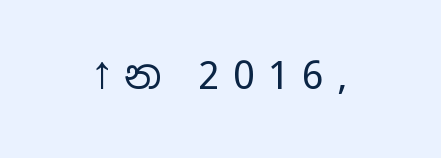
{"serif": "no", "italic": "no", "bold": "no", "weight": "regular", "width": "wide", "stroke_contrast": "low", "x_height": "medium", "monospaced": "no", "underline": "no", "letter_spacing": "wide", "letter_spacing_em": 0.34, "glyph_px": 39}
